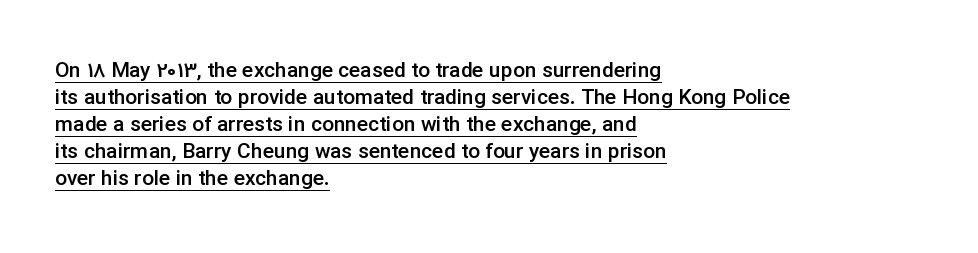
{"italic": "no", "bold": "semi", "underline": "yes", "align": "left", "line_spacing": "normal", "line_spacing_ratio": 1.29, "letter_spacing": "normal", "letter_spacing_em": 0.0, "glyph_px": 21}
